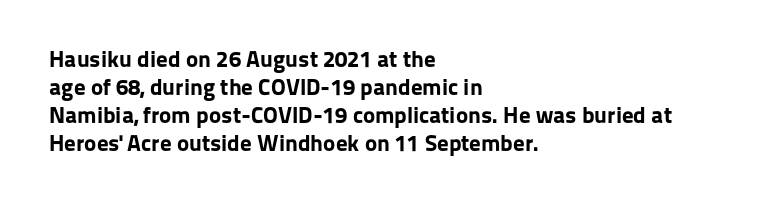
Look at the stroke-to-counter ratio: heavy, a bold. Ordinary non-slanted type is in use. The baseline area is clear. The setting favours the left margin, as ordinary paragraphs usually do. Look at the tracking — it's just the regular setting, nothing added.
